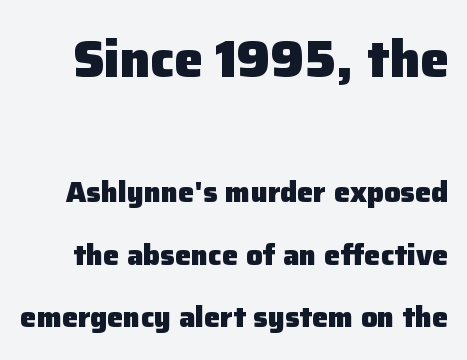
{"serif": "no", "italic": "no", "bold": "yes", "weight": "heavy", "width": "normal", "stroke_contrast": "low", "x_height": "medium", "monospaced": "no", "underline": "no", "line_spacing": "loose", "line_spacing_ratio": 2.15, "letter_spacing": "normal", "letter_spacing_em": 0.0, "larger_block": "first", "size_ratio": 1.76, "glyph_px": 51}
